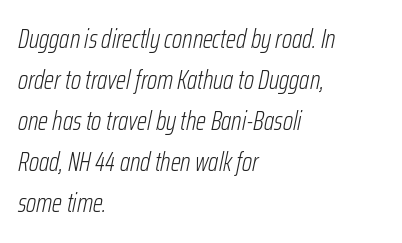
{"italic": "yes", "lean": "right", "slant_degrees": 12, "bold": "no", "underline": "no", "align": "left", "line_spacing": "normal", "line_spacing_ratio": 1.58, "letter_spacing": "normal", "letter_spacing_em": 0.0, "glyph_px": 26}
